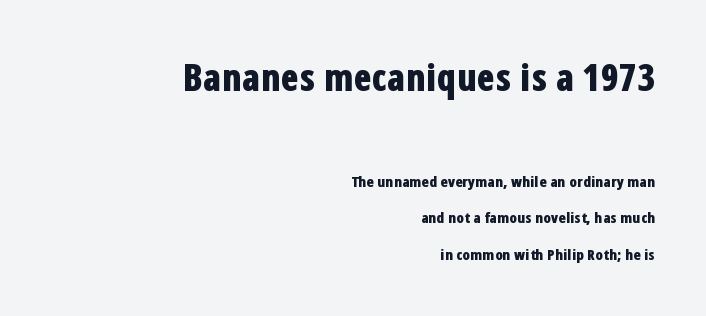
{"serif": "no", "italic": "no", "bold": "yes", "weight": "bold", "width": "condensed", "stroke_contrast": "low", "x_height": "medium", "monospaced": "no", "underline": "no", "align": "right", "line_spacing": "loose", "line_spacing_ratio": 2.42, "letter_spacing": "normal", "letter_spacing_em": 0.0, "larger_block": "first", "size_ratio": 2.47, "glyph_px": 37}
